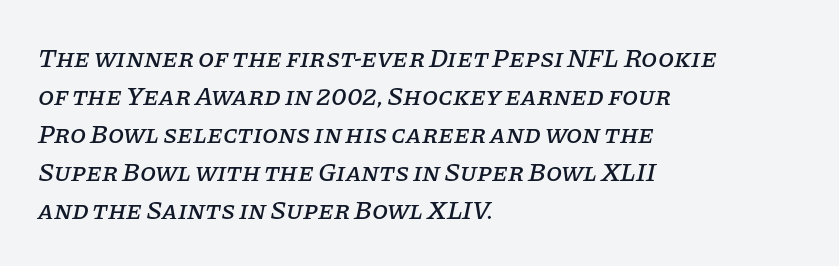
Q: Is the text italic (slanted)? A: Yes, it leans right by about 11 degrees.
Q: Is the text underlined? A: No.
Q: How is the paragraph aligned? A: Left-aligned.
Q: Is the spacing between letters normal or unusually wide? A: Normal.
Q: Is the spacing between lines tight, normal or loose? A: Normal.
